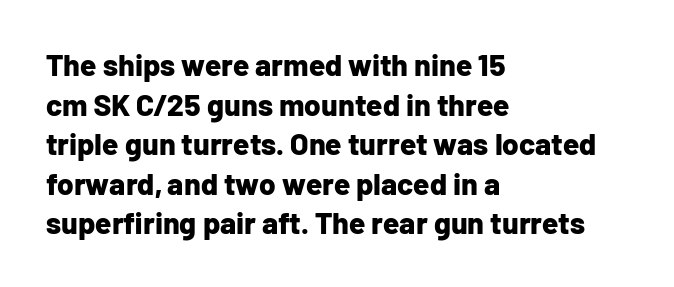
The image shows 30 px bold sans-serif type, upright; set left-aligned, normal line spacing (1.32x), normal letter spacing, not underlined; low stroke contrast and a medium x-height.
